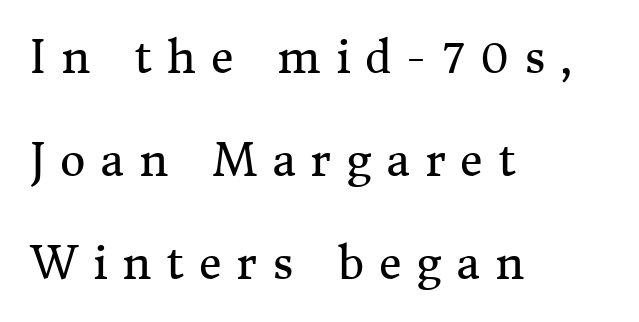
{"serif": "yes", "italic": "no", "bold": "no", "weight": "regular", "width": "normal", "stroke_contrast": "medium", "x_height": "medium", "monospaced": "no", "underline": "no", "align": "left", "line_spacing": "loose", "line_spacing_ratio": 2.34, "letter_spacing": "wide", "letter_spacing_em": 0.34, "glyph_px": 44}
